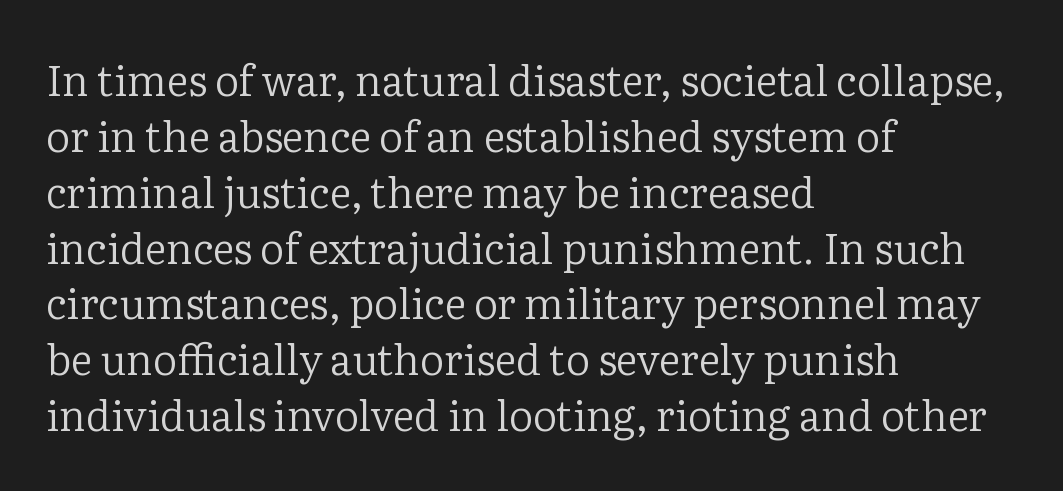
These lines stack with their left ends in a neat column. The typography opts for an upright posture over an oblique one. Is the stroke heavy? The answer is a plain regular-or-lighter. The line-height multiplier appears to be the usual default. Small tapered or slab feet sit at the stroke ends, so this counts as serif.
